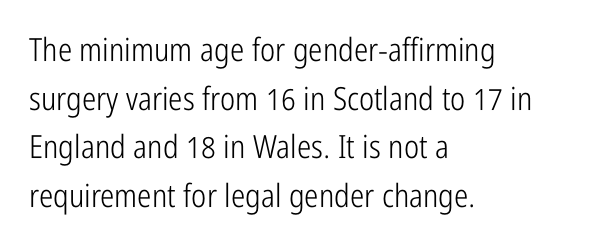
The image shows 32 px light, condensed sans-serif type, upright; set left-aligned, normal line spacing (1.52x), normal letter spacing, not underlined; low stroke contrast and a medium x-height.
